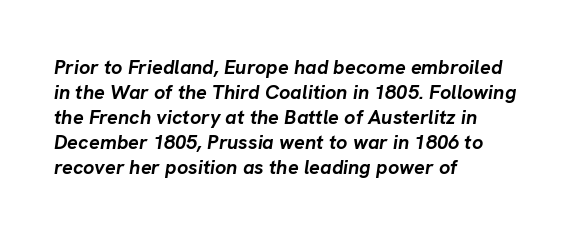
Inter-character spacing is left at the font's built-in metrics. Set as a true bold cut, around the 700 mark. Clear beneath every line of the passage. The designer left line spacing at the default. An italicized treatment has been applied to the whole sample.
